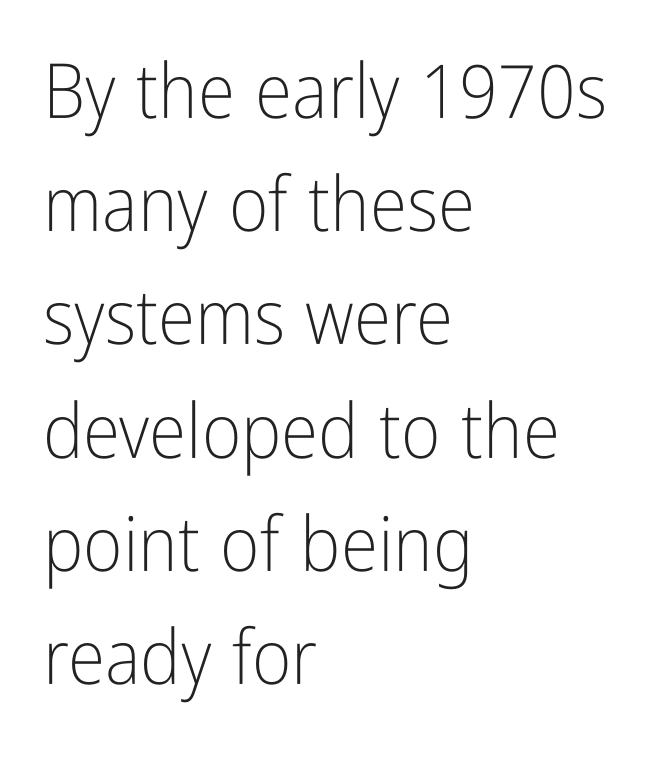
Q: Is the text bold? A: No.
Q: Is the text italic (slanted)? A: No, it is upright.
Q: Is the typeface a serif or a sans-serif typeface? A: Sans-serif.
Q: Is the text underlined? A: No.
Q: How is the paragraph aligned? A: Left-aligned.
Q: Is the spacing between letters normal or unusually wide? A: Normal.
Q: Is the spacing between lines tight, normal or loose? A: Normal.
Q: Width (condensed, normal, or wide)? A: Condensed.
Q: Stroke contrast? A: Low.
Q: x-height? A: Medium.
Q: Monospaced? A: No.
